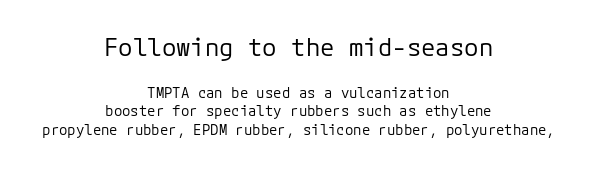
Q: Is the text bold? A: No.
Q: Is the text italic (slanted)? A: No, it is upright.
Q: Is the text underlined? A: No.
Q: How is the paragraph aligned? A: Centered.
Q: Is the spacing between letters normal or unusually wide? A: Normal.
Q: Is the spacing between lines tight, normal or loose? A: Normal.
Q: Which block of text is set in a larger size, the first (top) or the second (bottom)? A: The first (top) one.
